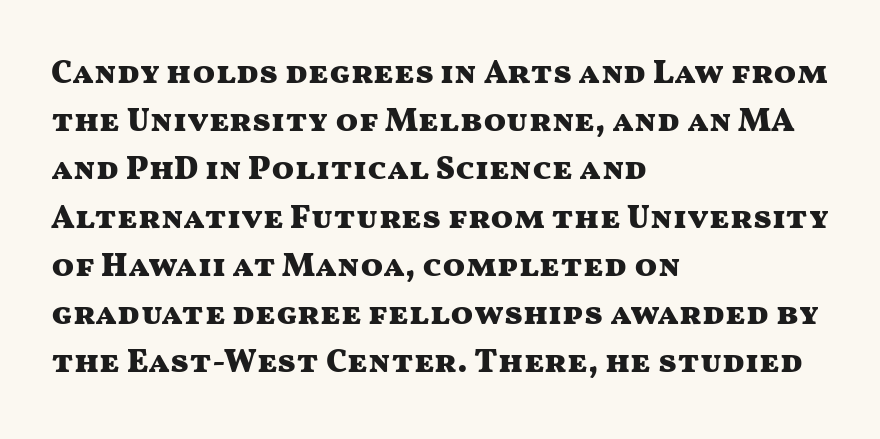
{"serif": "no", "italic": "no", "bold": "yes", "weight": "heavy", "width": "wide", "stroke_contrast": "medium", "x_height": "medium", "monospaced": "no", "underline": "no", "align": "left", "line_spacing": "normal", "line_spacing_ratio": 1.46, "letter_spacing": "normal", "letter_spacing_em": 0.0, "glyph_px": 33}
